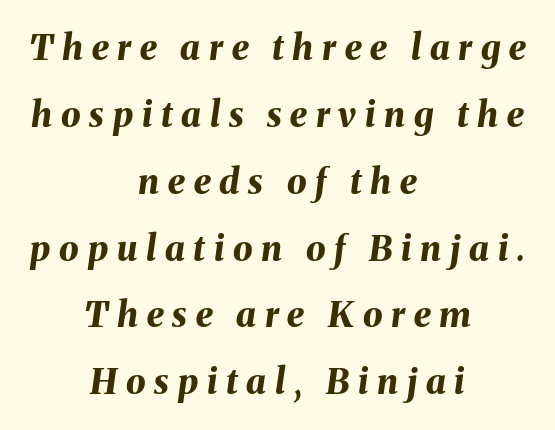
Proportional: the letters do not fall into vertical columns. Look at the tracking — it's clearly loosened, letters drifting apart. Descenders are the only things crossing below the line. Honestly, the rows look like they've been pulled way apart.
